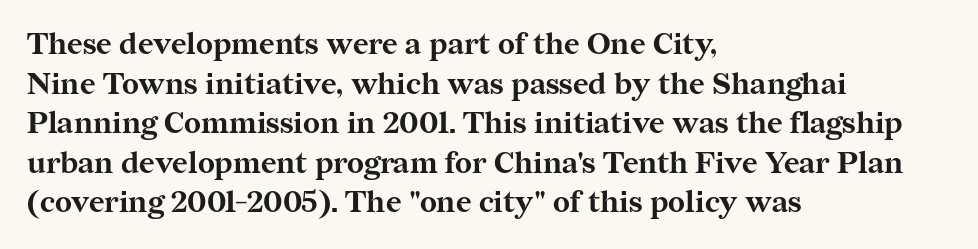
Q: Is the text bold? A: Yes.
Q: Is the text italic (slanted)? A: No, it is upright.
Q: Is the typeface a serif or a sans-serif typeface? A: Serif.
Q: Is the text underlined? A: No.
Q: How is the paragraph aligned? A: Left-aligned.
Q: Is the spacing between letters normal or unusually wide? A: Normal.
Q: Is the spacing between lines tight, normal or loose? A: Normal.
Q: Width (condensed, normal, or wide)? A: Normal.
Q: Stroke contrast? A: Medium.
Q: x-height? A: Medium.
Q: Monospaced? A: No.
